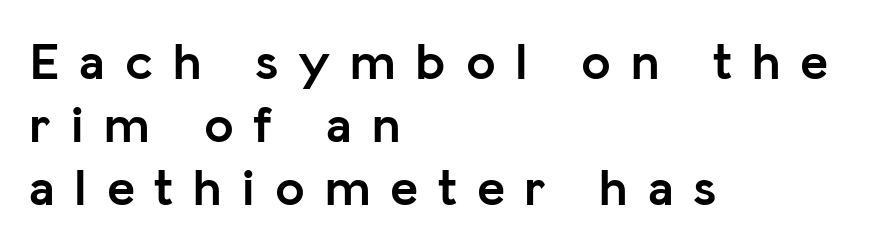
The image shows 53 px semibold sans-serif type, upright; set left-aligned, line spacing 1.19x, unusually wide letter spacing (+0.37 em), not underlined; low stroke contrast and a medium x-height.
